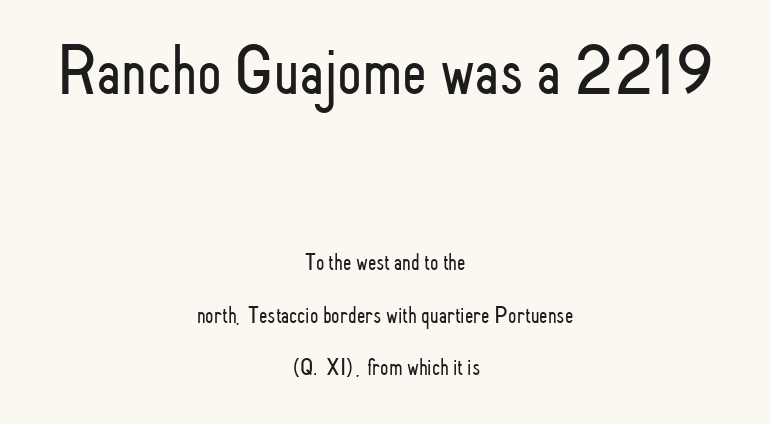
Typographically, this falls in the sans-serif category. The string is rendered with underlining switched off. Summary of weight: not heavy and not bold. What's the leading like? Stretched, with rows far apart.
